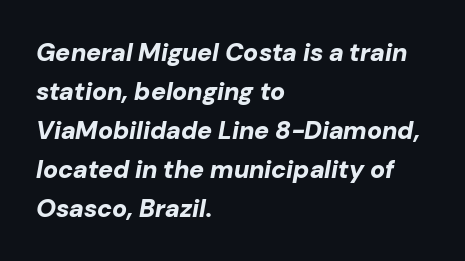
{"italic": "yes", "lean": "right", "slant_degrees": 10, "bold": "yes", "underline": "no", "align": "left", "line_spacing": "normal", "line_spacing_ratio": 1.56, "letter_spacing": "normal", "letter_spacing_em": 0.0, "glyph_px": 25}
